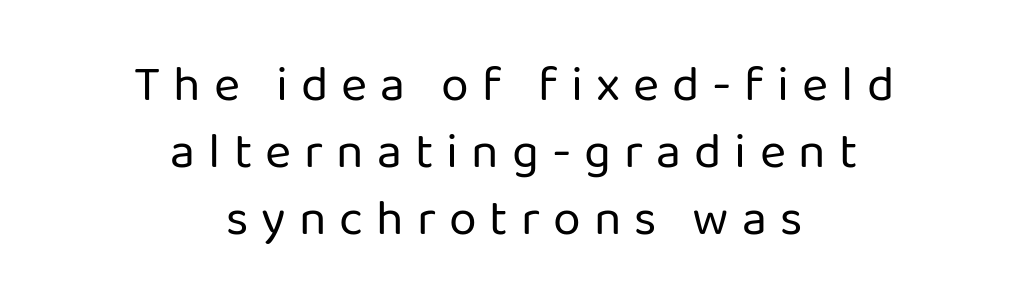
Q: Is the text bold? A: No.
Q: Is the text italic (slanted)? A: No, it is upright.
Q: Is the typeface a serif or a sans-serif typeface? A: Sans-serif.
Q: Is the text underlined? A: No.
Q: How is the paragraph aligned? A: Centered.
Q: Is the spacing between letters normal or unusually wide? A: Unusually wide.
Q: Is the spacing between lines tight, normal or loose? A: Normal.
Q: Width (condensed, normal, or wide)? A: Normal.
Q: Stroke contrast? A: Low.
Q: x-height? A: Medium.
Q: Monospaced? A: No.
